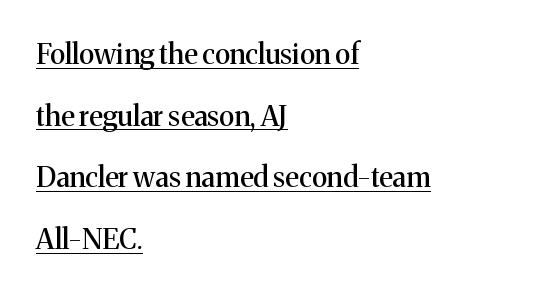
The image shows 28 px serif type, upright; set left-aligned, loose line spacing (2.2x), normal letter spacing, underlined; medium stroke contrast and a medium x-height.
